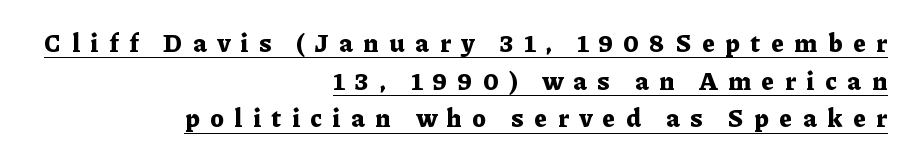
Q: Is the text bold? A: Yes.
Q: Is the text italic (slanted)? A: No, it is upright.
Q: Is the text underlined? A: Yes.
Q: How is the paragraph aligned? A: Right-aligned.
Q: Is the spacing between letters normal or unusually wide? A: Unusually wide.
Q: Is the spacing between lines tight, normal or loose? A: Normal.
